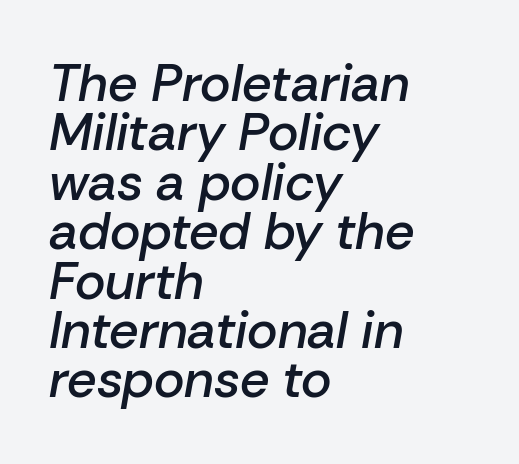
Q: Is the text bold? A: Semi-bold.
Q: Is the text italic (slanted)? A: Yes, it leans right by about 10 degrees.
Q: Is the text underlined? A: No.
Q: How is the paragraph aligned? A: Left-aligned.
Q: Is the spacing between letters normal or unusually wide? A: Normal.
Q: Is the spacing between lines tight, normal or loose? A: Tight.
Q: Width (condensed, normal, or wide)? A: Normal.
Q: Stroke contrast? A: Low.
Q: x-height? A: Medium.
Q: Monospaced? A: No.
